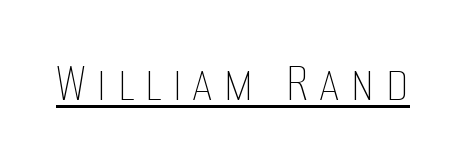
A typesetter would mark this as roman, not italic. The font is comparable to plain body text, perhaps lighter. You can see a thin bar hugging the bottom of the glyphs. A typesetter would call this proportional, since set widths differ per character.
